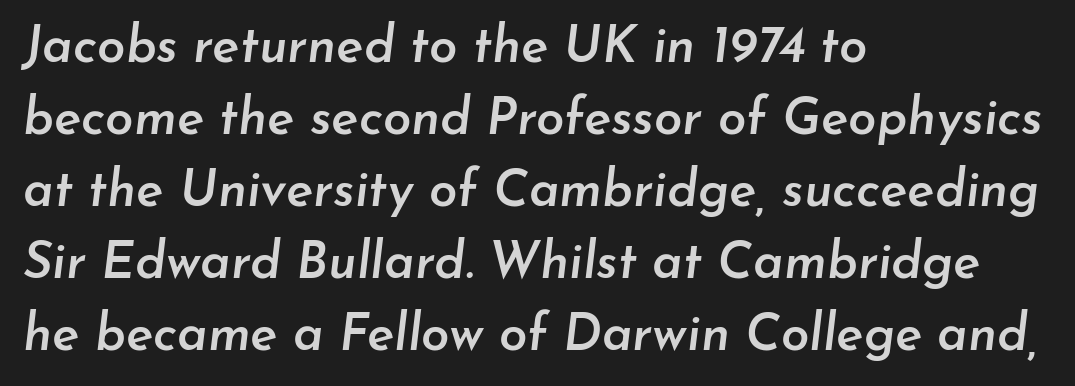
{"italic": "yes", "lean": "right", "slant_degrees": 7, "bold": "semi", "weight": "semibold", "width": "normal", "stroke_contrast": "low", "x_height": "small", "monospaced": "no", "underline": "no", "align": "left", "line_spacing": "normal", "line_spacing_ratio": 1.41, "letter_spacing": "normal", "letter_spacing_em": 0.0, "glyph_px": 51}
